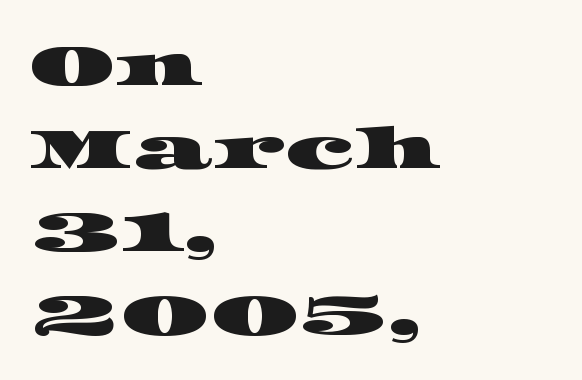
{"serif": "yes", "width": "wide", "stroke_contrast": "high", "x_height": "large", "monospaced": "no", "underline": "no", "align": "left", "line_spacing": "normal", "line_spacing_ratio": 1.43, "letter_spacing": "normal", "letter_spacing_em": 0.0, "glyph_px": 58}
